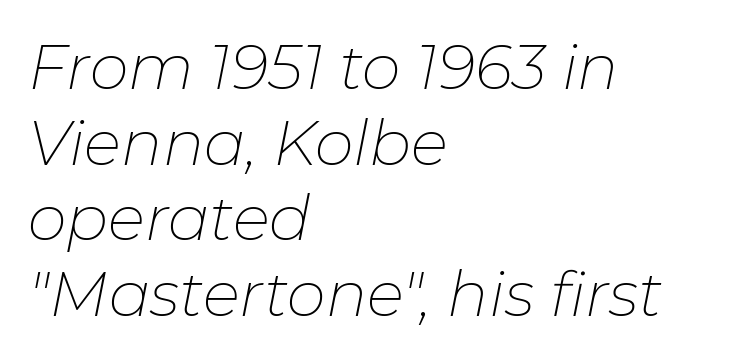
The image shows 62 px thin type, italic (leaning right); set left-aligned, line spacing 1.22x, normal letter spacing, not underlined; low stroke contrast and a medium x-height.
